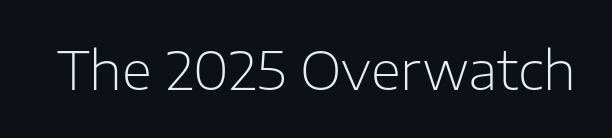
The image shows 52 px light sans-serif type, upright; set normal letter spacing, not underlined; low stroke contrast and a medium x-height.
